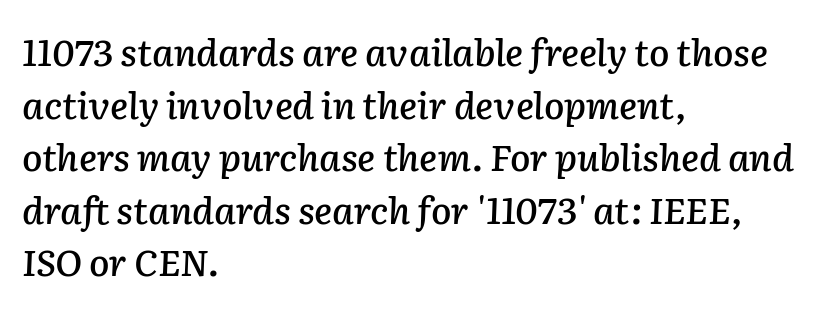
The lettering tilts uniformly, giving the passage an italic look. Horizontally, the lines are justified to the leading edge only. A typesetter would call this proportional, since set widths differ per character. The face used here is rendered with its standard letterfit. The gap between lines stays unmarked. Summary of vertical rhythm: regular, with standard interline spacing.
